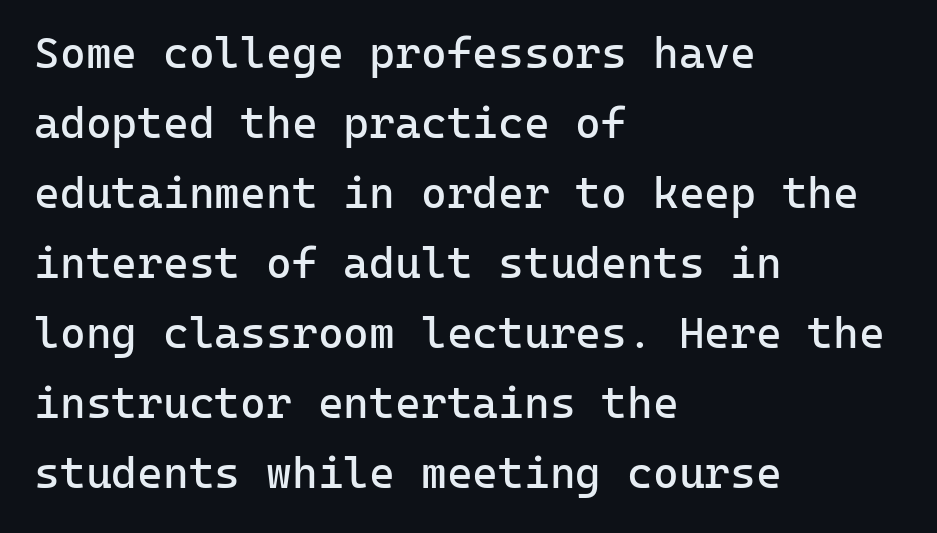
The image shows 44 px regular-weight sans-serif type, upright, monospaced; set left-aligned, normal line spacing (1.59x), normal letter spacing, not underlined; low stroke contrast and a medium x-height.
